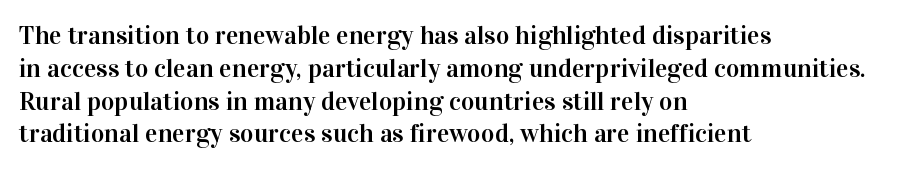
Each new line begins a customary step beneath the previous one. The passage shown is not underscored anywhere. Unlike italic type, these characters show no tilt at all. Casual observation: everything's shoved over to the left.
